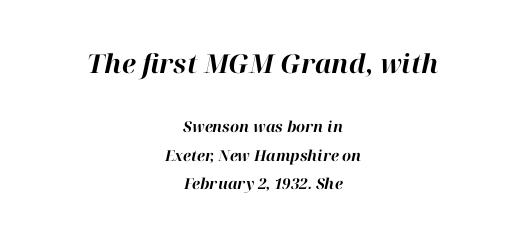
The font is running at its bold setting. The letters sit at their default tracking, neither squeezed nor spread. Descenders hang freely into open space. The composition opens big and finishes small. Characters are canted at an angle relative to the baseline's perpendicular. The rendering positions every line midway between the sides.
